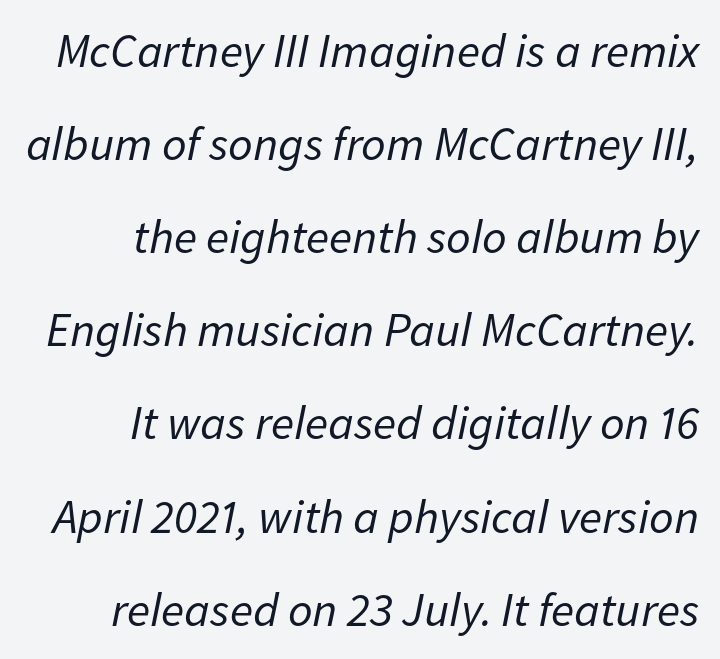
The image shows 48 px regular-weight type, italic (leaning right); set right-aligned, loose line spacing (1.94x), normal letter spacing, not underlined; low stroke contrast and a medium x-height.
